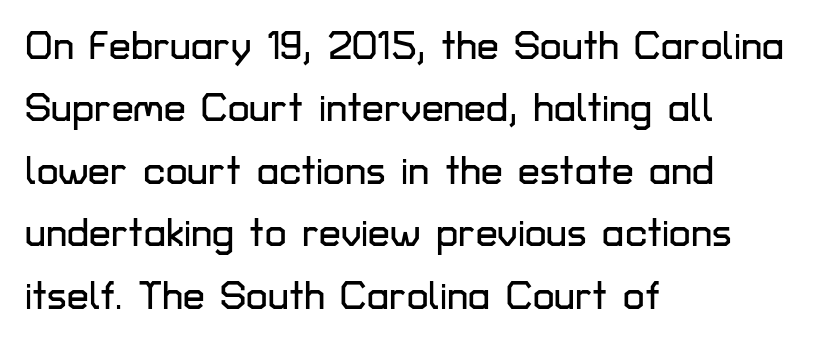
Q: Is the text italic (slanted)? A: No, it is upright.
Q: Is the typeface a serif or a sans-serif typeface? A: Sans-serif.
Q: Is the text underlined? A: No.
Q: How is the paragraph aligned? A: Left-aligned.
Q: Is the spacing between letters normal or unusually wide? A: Normal.
Q: Is the spacing between lines tight, normal or loose? A: Normal.
Q: Width (condensed, normal, or wide)? A: Normal.
Q: Stroke contrast? A: Low.
Q: x-height? A: Medium.
Q: Monospaced? A: No.
